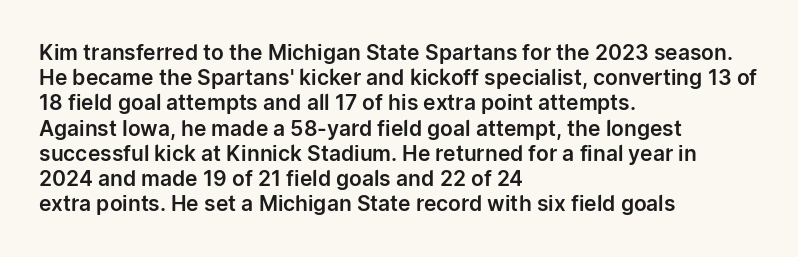
Q: Is the text italic (slanted)? A: No, it is upright.
Q: Is the text underlined? A: No.
Q: How is the paragraph aligned? A: Left-aligned.
Q: Is the spacing between letters normal or unusually wide? A: Normal.
